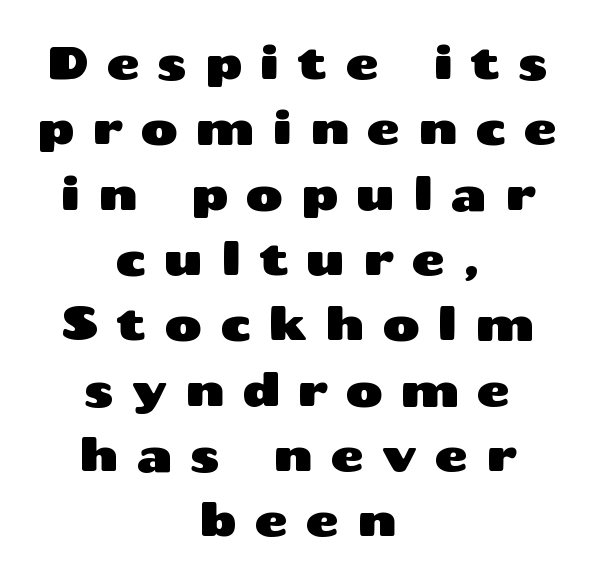
Q: Is the text italic (slanted)? A: No, it is upright.
Q: Is the typeface a serif or a sans-serif typeface? A: Sans-serif.
Q: Is the text underlined? A: No.
Q: How is the paragraph aligned? A: Centered.
Q: Is the spacing between letters normal or unusually wide? A: Unusually wide.
Q: Is the spacing between lines tight, normal or loose? A: Normal.
Q: Width (condensed, normal, or wide)? A: Wide.
Q: Stroke contrast? A: Medium.
Q: x-height? A: Medium.
Q: Monospaced? A: No.
